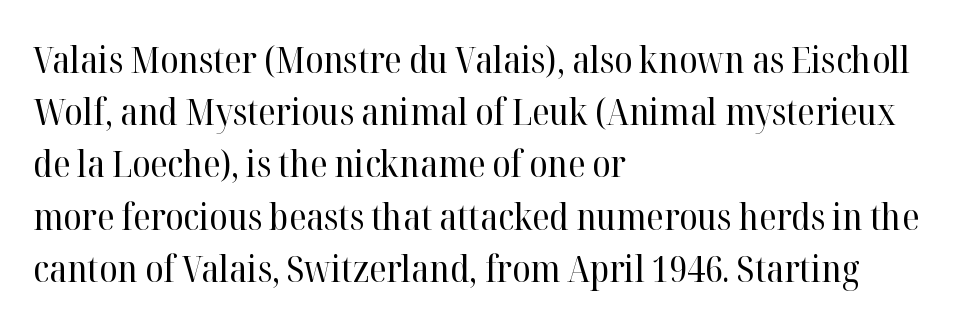
The image shows 37 px regular-weight serif type, upright; set left-aligned, normal line spacing (1.41x), normal letter spacing, not underlined; high stroke contrast and a medium x-height.
